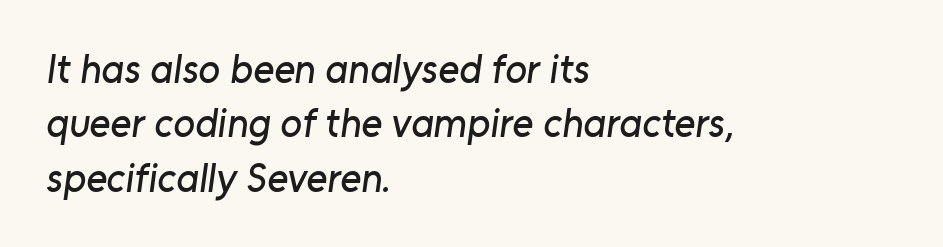
{"serif": "no", "width": "normal", "stroke_contrast": "low", "x_height": "medium", "monospaced": "no", "underline": "no", "align": "left", "line_spacing": "normal", "line_spacing_ratio": 1.36, "letter_spacing": "normal", "letter_spacing_em": 0.0, "glyph_px": 40}
